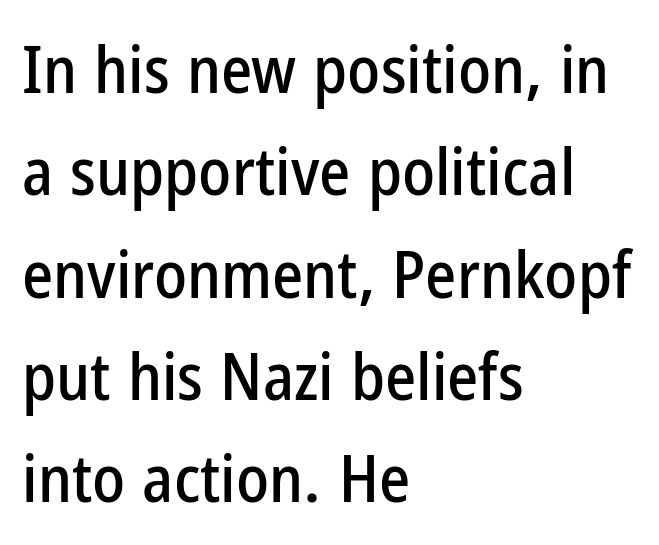
{"serif": "no", "italic": "no", "width": "condensed", "stroke_contrast": "low", "x_height": "medium", "monospaced": "no", "underline": "no", "align": "left", "line_spacing": "normal", "line_spacing_ratio": 1.55, "letter_spacing": "normal", "letter_spacing_em": 0.0, "glyph_px": 66}
